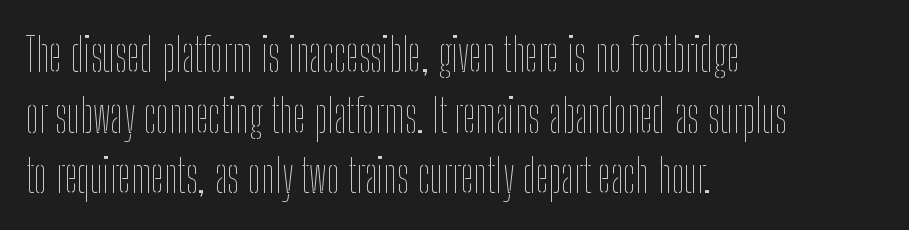
{"italic": "no", "bold": "no", "weight": "thin", "width": "condensed", "stroke_contrast": "low", "x_height": "medium", "monospaced": "no", "underline": "no", "align": "left", "line_spacing": "normal", "line_spacing_ratio": 1.32, "letter_spacing": "normal", "letter_spacing_em": 0.0, "glyph_px": 46}
